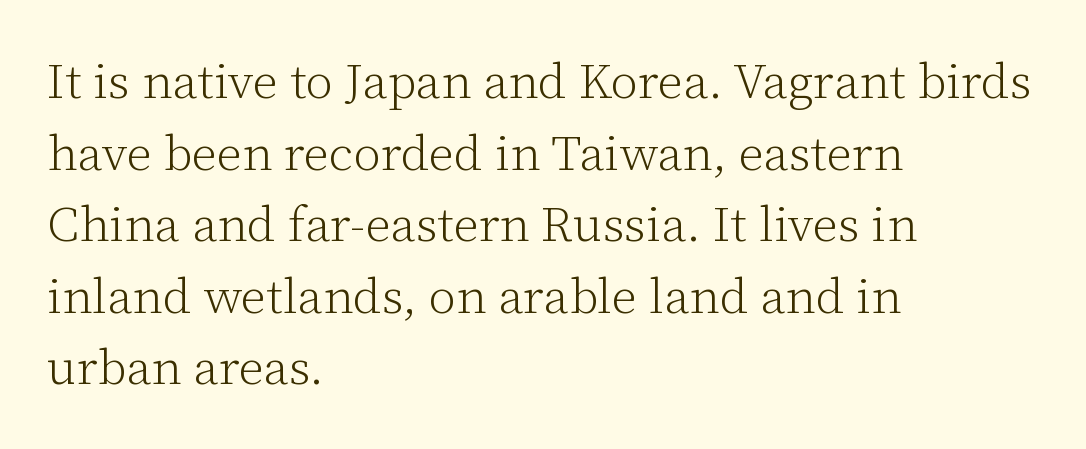
The space between consecutive lines is moderate. Is this a fixed-width face? No — the glyphs have proportional, varying widths. The compositor pushed each line to the left boundary. Look at the bottom of the vertical strokes: they flare into serifs here.
